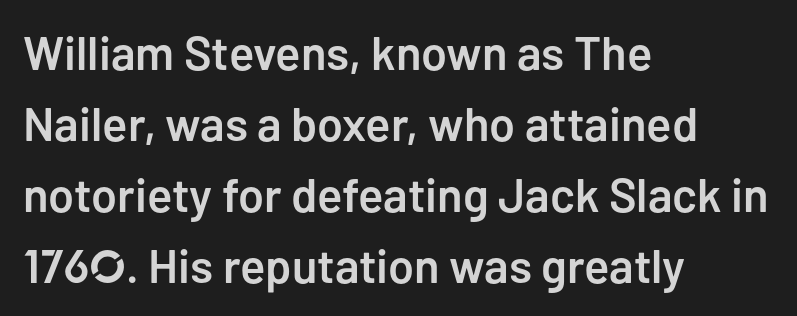
Bare-footed words on every line. The letters advance in unequal steps, a hallmark of proportional type. Do the letters lean? They stand straight. Notice the strokes are somewhat thickened but not fully heavy: this is a semibold. Notice how descenders clear the ascenders below comfortably — that's standard leading.
